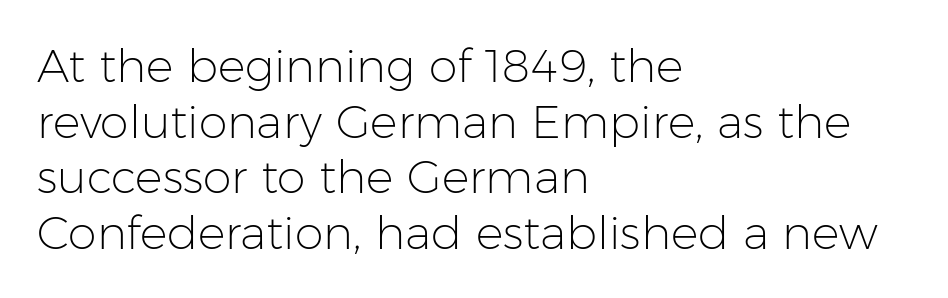
Beneath every word, the page is bare. Heaviness? Minimal to ordinary, like unemphasized prose. Line starts are locked; line ends wander. Here the glyphs are tracked normally, forming tight word shapes.
